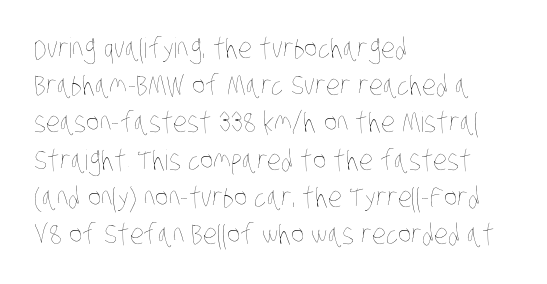
Q: Is the text bold? A: No.
Q: Is the text underlined? A: No.
Q: How is the paragraph aligned? A: Left-aligned.
Q: Is the spacing between letters normal or unusually wide? A: Normal.
Q: Is the spacing between lines tight, normal or loose? A: Normal.
Q: Width (condensed, normal, or wide)? A: Condensed.
Q: Stroke contrast? A: Low.
Q: x-height? A: Large.
Q: Monospaced? A: No.
